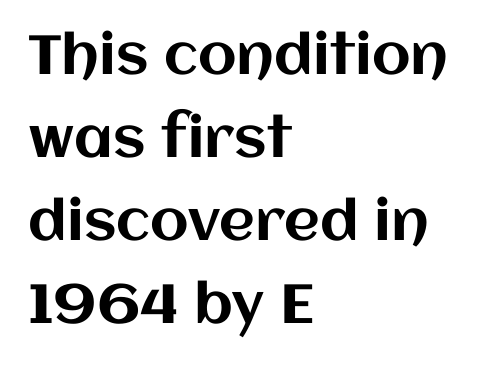
The image shows 55 px text type, upright; set left-aligned, normal line spacing (1.51x), normal letter spacing, not underlined; medium stroke contrast and a large x-height.
